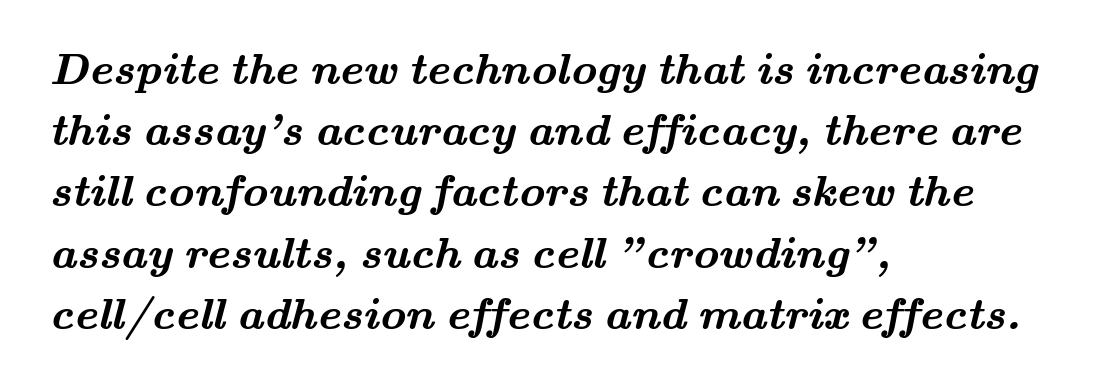
The image shows 45 px semibold, wide serif type; set left-aligned, normal line spacing (1.36x), normal letter spacing, not underlined; medium stroke contrast and a small x-height.
